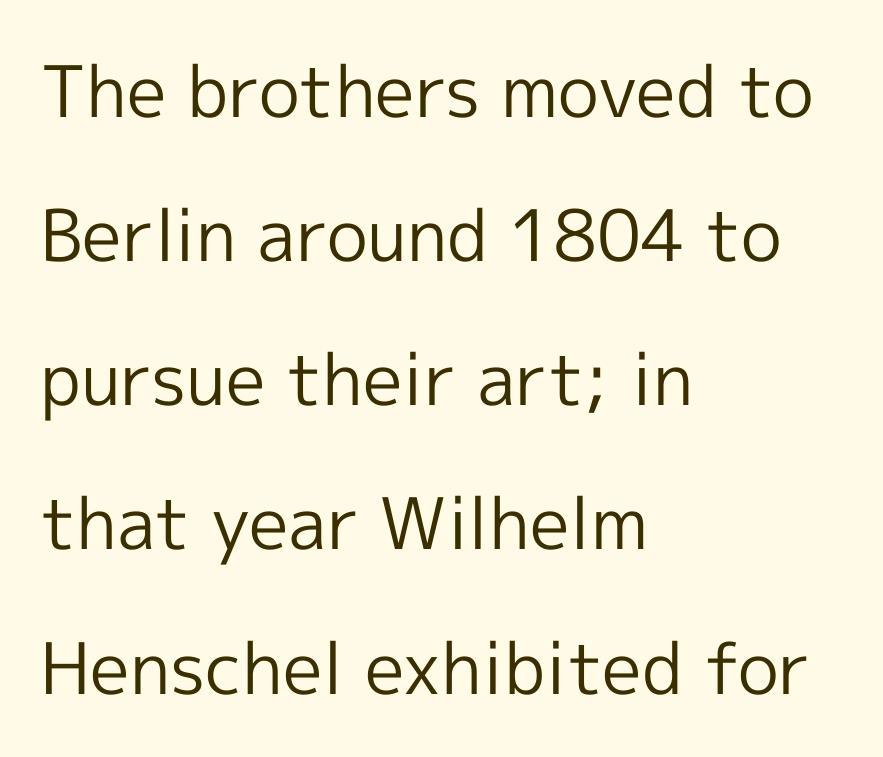
Q: Is the text bold? A: No.
Q: Is the text italic (slanted)? A: No, it is upright.
Q: Is the typeface a serif or a sans-serif typeface? A: Sans-serif.
Q: Is the text underlined? A: No.
Q: How is the paragraph aligned? A: Left-aligned.
Q: Is the spacing between letters normal or unusually wide? A: Normal.
Q: Is the spacing between lines tight, normal or loose? A: Loose.
Q: Width (condensed, normal, or wide)? A: Normal.
Q: x-height? A: Medium.
Q: Monospaced? A: No.
